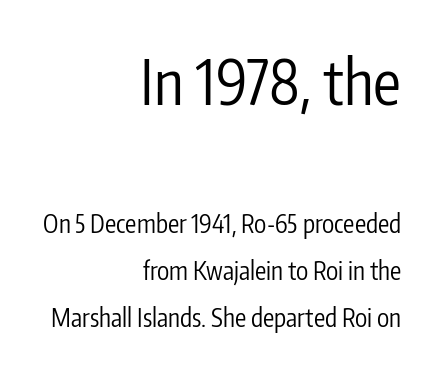
The image shows 62 px regular-weight, condensed sans-serif type, upright; set right-aligned, line spacing 1.88x, normal letter spacing, not underlined; the first (top) block is 2.48x larger; low stroke contrast and a medium x-height.
